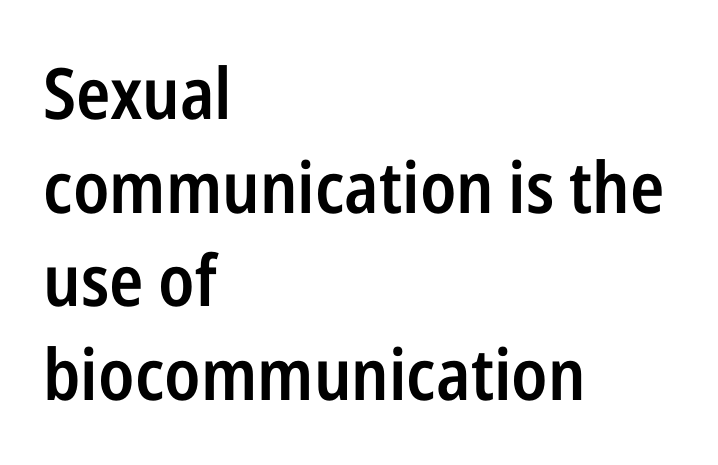
Q: Is the text bold? A: Semi-bold.
Q: Is the text italic (slanted)? A: No, it is upright.
Q: Is the typeface a serif or a sans-serif typeface? A: Sans-serif.
Q: Is the text underlined? A: No.
Q: How is the paragraph aligned? A: Left-aligned.
Q: Is the spacing between letters normal or unusually wide? A: Normal.
Q: Is the spacing between lines tight, normal or loose? A: Normal.
Q: Width (condensed, normal, or wide)? A: Condensed.
Q: Stroke contrast? A: Low.
Q: x-height? A: Medium.
Q: Monospaced? A: No.
